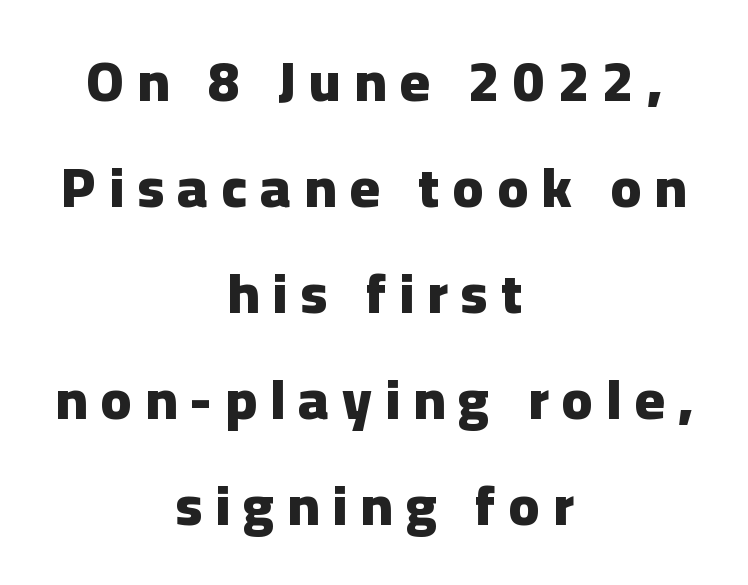
Ordinary non-slanted type is in use. The face used here is a sans, in the tradition of grotesques and geometrics. Someone cranked the tracking dial way up on this one. The rag falls on both sides of this text block equally.
